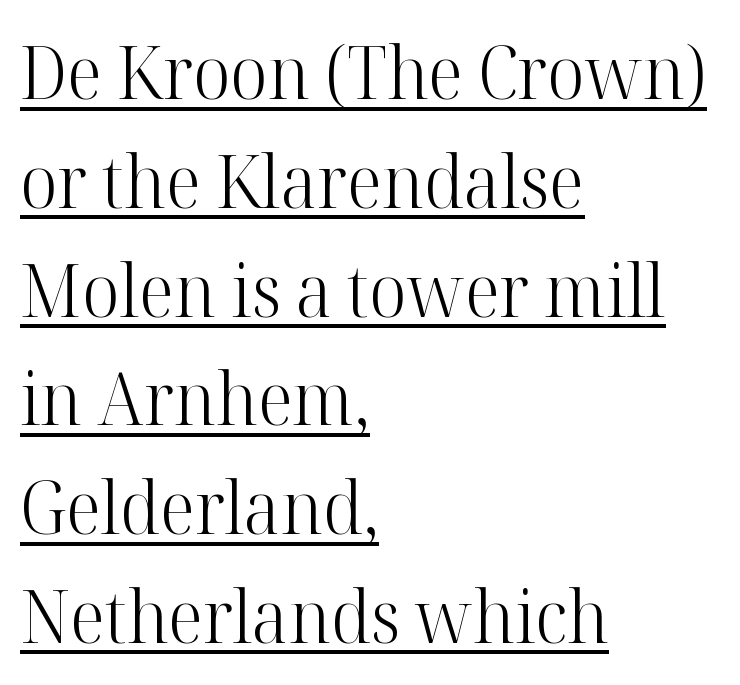
Q: Is the text bold? A: No.
Q: Is the text italic (slanted)? A: No, it is upright.
Q: Is the typeface a serif or a sans-serif typeface? A: Serif.
Q: Is the text underlined? A: Yes.
Q: How is the paragraph aligned? A: Left-aligned.
Q: Is the spacing between letters normal or unusually wide? A: Normal.
Q: Is the spacing between lines tight, normal or loose? A: Normal.
Q: Width (condensed, normal, or wide)? A: Normal.
Q: Stroke contrast? A: High.
Q: x-height? A: Medium.
Q: Monospaced? A: No.
